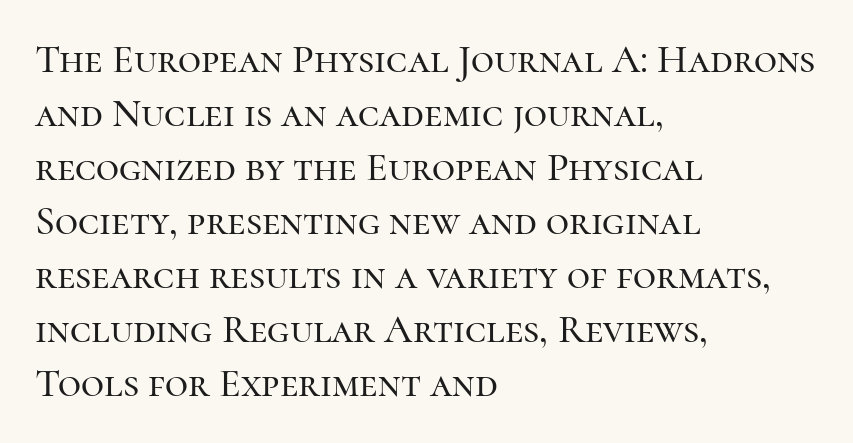
Q: Is the text italic (slanted)? A: No, it is upright.
Q: Is the typeface a serif or a sans-serif typeface? A: Serif.
Q: Is the text underlined? A: No.
Q: How is the paragraph aligned? A: Left-aligned.
Q: Is the spacing between letters normal or unusually wide? A: Normal.
Q: Is the spacing between lines tight, normal or loose? A: Normal.
Q: Width (condensed, normal, or wide)? A: Normal.
Q: Stroke contrast? A: High.
Q: x-height? A: Medium.
Q: Monospaced? A: No.
